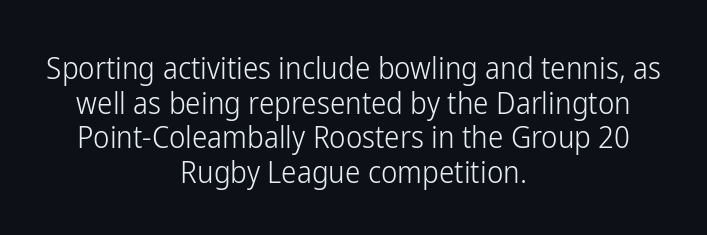
Characters remain perfectly vertical along every line. Successive baselines arrive quickly, one right under another. The tracking reads as untouched default to a designer's eye. Does the type have serifs? No, each stem ends abruptly.
